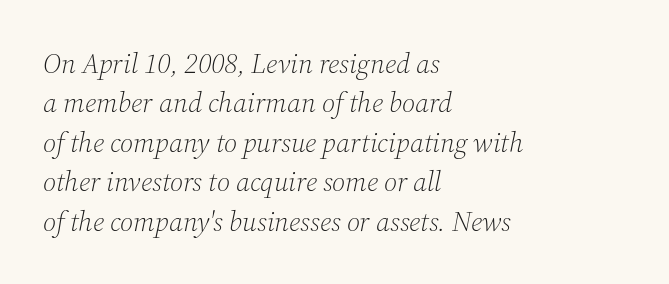
Q: Is the text bold? A: No.
Q: Is the text italic (slanted)? A: Yes, it leans right by about 12 degrees.
Q: Is the typeface a serif or a sans-serif typeface? A: Serif.
Q: Is the text underlined? A: No.
Q: How is the paragraph aligned? A: Left-aligned.
Q: Is the spacing between letters normal or unusually wide? A: Normal.
Q: Is the spacing between lines tight, normal or loose? A: Normal.
Q: Width (condensed, normal, or wide)? A: Normal.
Q: Stroke contrast? A: Medium.
Q: x-height? A: Medium.
Q: Monospaced? A: No.
